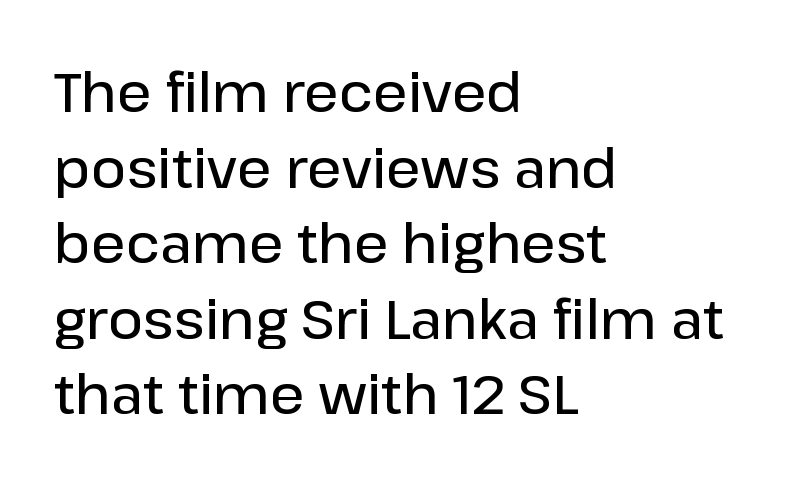
Each glyph is drawn with semibold strokes, heavier than normal yet not fully bold. This rendering features lettering with no underline. The passage shown is typed in a proportional face where columns would drift. The paragraph shown leans on its left margin. A typesetter would label this face a sans.
